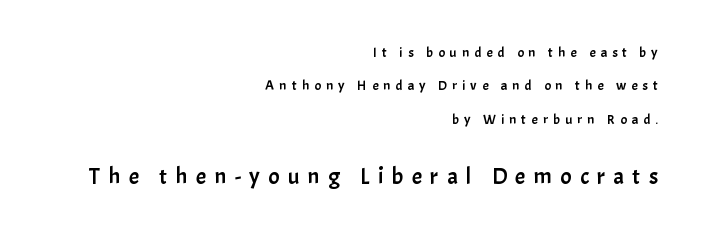
Leading: increased. The horizontal fit of the characters is loose and conspicuously gappy. Layout note: lines flush right. The lettering stays uniformly vertical, giving the passage a roman look. Character size in the trailing block exceeds that of the leading block.
